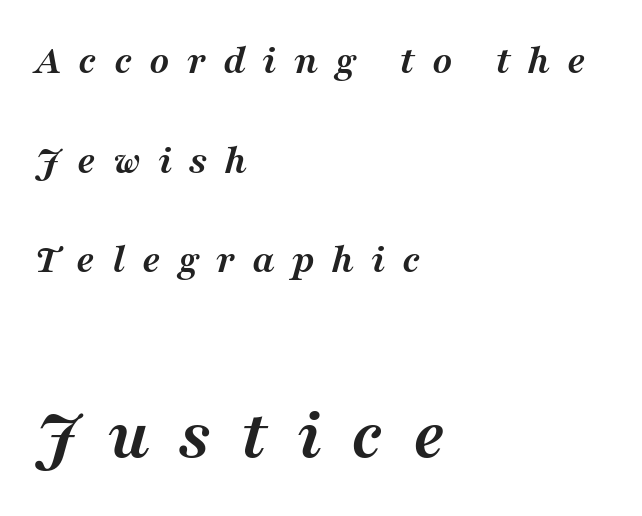
The image shows 73 px semibold serif type, italic (leaning right); set left-aligned, loose line spacing (2.37x), unusually wide letter spacing (+0.4 em), not underlined; the second (bottom) block is 1.74x larger; medium stroke contrast and a medium x-height.
